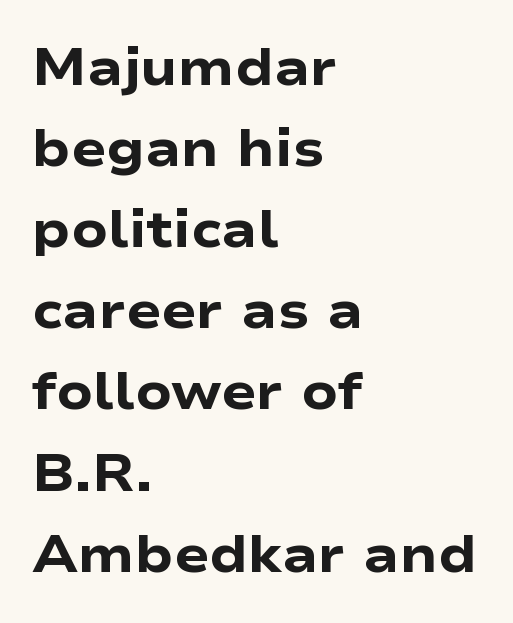
Q: Is the text bold? A: Yes.
Q: Is the text italic (slanted)? A: No, it is upright.
Q: Is the typeface a serif or a sans-serif typeface? A: Sans-serif.
Q: Is the text underlined? A: No.
Q: How is the paragraph aligned? A: Left-aligned.
Q: Is the spacing between letters normal or unusually wide? A: Normal.
Q: Is the spacing between lines tight, normal or loose? A: Normal.
Q: Width (condensed, normal, or wide)? A: Wide.
Q: Stroke contrast? A: Low.
Q: x-height? A: Medium.
Q: Monospaced? A: No.
